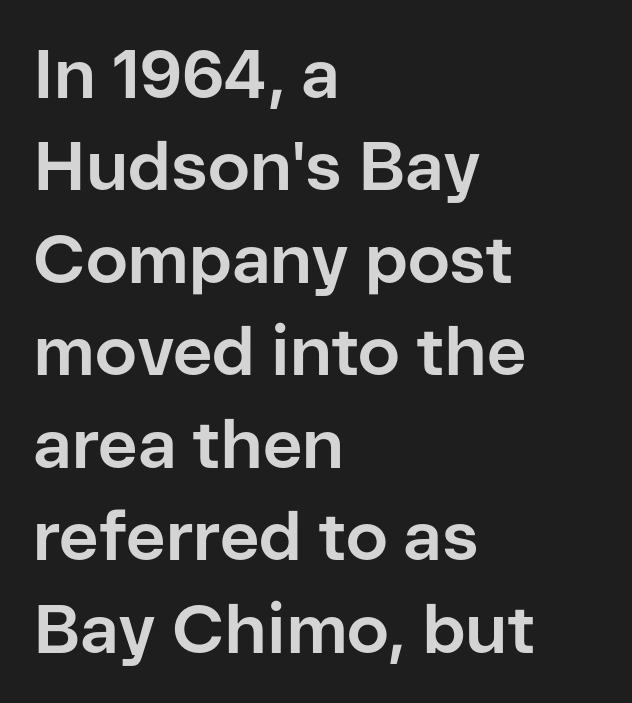
Q: Is the text bold? A: Yes.
Q: Is the text italic (slanted)? A: No, it is upright.
Q: Is the typeface a serif or a sans-serif typeface? A: Sans-serif.
Q: Is the text underlined? A: No.
Q: How is the paragraph aligned? A: Left-aligned.
Q: Is the spacing between letters normal or unusually wide? A: Normal.
Q: Is the spacing between lines tight, normal or loose? A: Normal.
Q: Width (condensed, normal, or wide)? A: Normal.
Q: Stroke contrast? A: Low.
Q: x-height? A: Medium.
Q: Monospaced? A: No.
